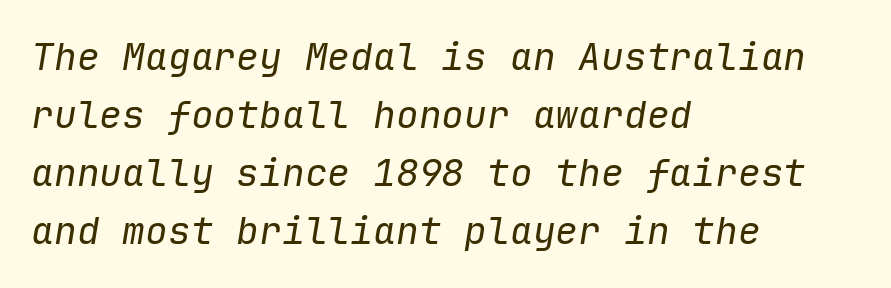
The image shows 38 px regular-weight type, italic (leaning right), monospaced; set left-aligned, normal line spacing (1.53x), normal letter spacing, not underlined; low stroke contrast and a medium x-height.
